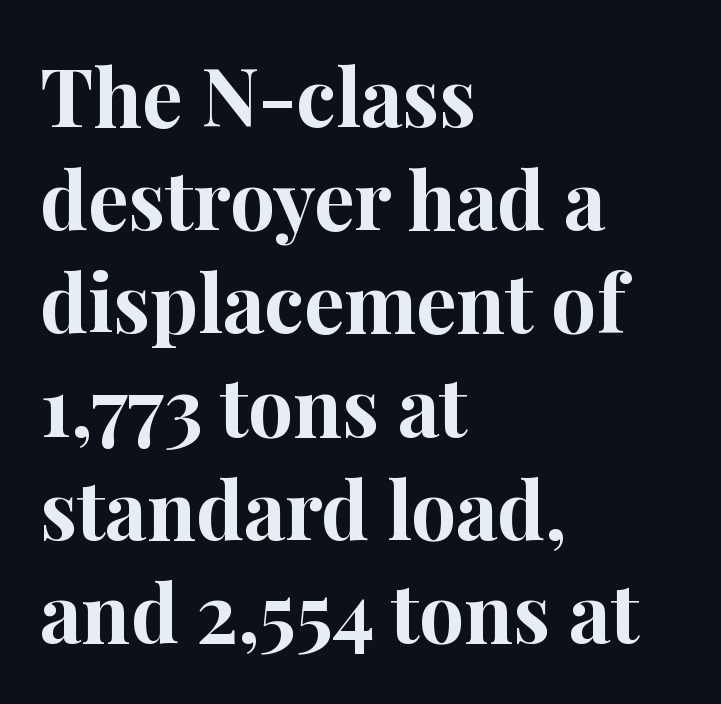
{"serif": "yes", "italic": "no", "bold": "yes", "weight": "bold", "width": "normal", "stroke_contrast": "high", "x_height": "medium", "monospaced": "no", "underline": "no", "align": "left", "line_spacing": "normal", "line_spacing_ratio": 1.29, "letter_spacing": "normal", "letter_spacing_em": 0.0, "glyph_px": 80}
